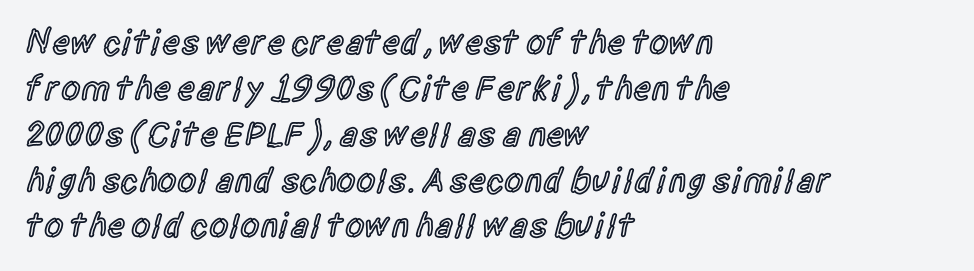
Anything drawn beneath the words? Only blank space. Is the letter spacing exaggerated? No — it looks like the ordinary default. Left-aligned paragraph, ragged on the right. The passage shown is typeset with a sans-serif family.
